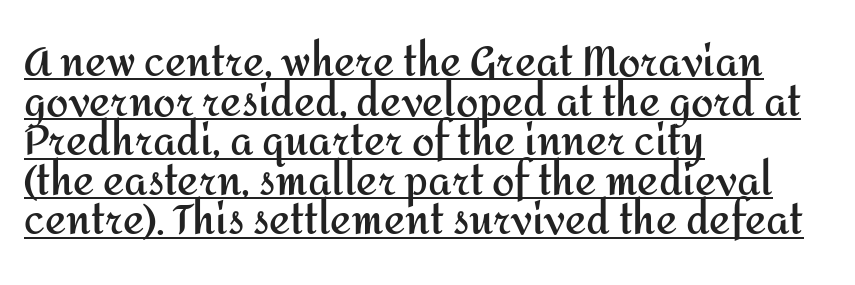
{"serif": "no", "italic": "no", "bold": "yes", "weight": "semibold", "width": "normal", "stroke_contrast": "medium", "x_height": "medium", "monospaced": "no", "underline": "yes", "align": "left", "line_spacing": "tight", "line_spacing_ratio": 0.99, "letter_spacing": "normal", "letter_spacing_em": 0.0, "glyph_px": 40}
